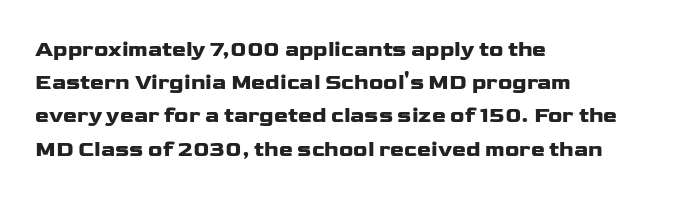
The tracking reads as untouched default to a designer's eye. Anything drawn beneath the words? Only blank space. Leading: standard. The lettering holds an erect, upright posture throughout.
